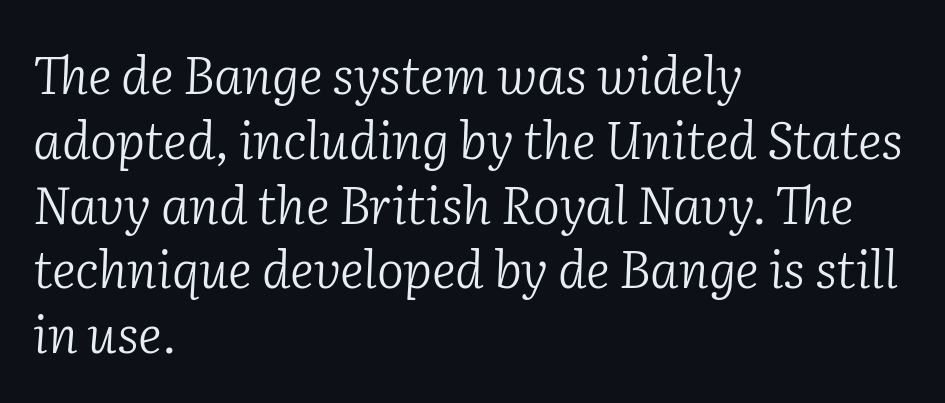
{"serif": "yes", "italic": "yes", "lean": "right", "slant_degrees": 2, "bold": "no", "weight": "light", "width": "normal", "stroke_contrast": "low", "x_height": "medium", "monospaced": "no", "underline": "no", "align": "left", "line_spacing": "normal", "line_spacing_ratio": 1.27, "letter_spacing": "normal", "letter_spacing_em": 0.0, "glyph_px": 51}
